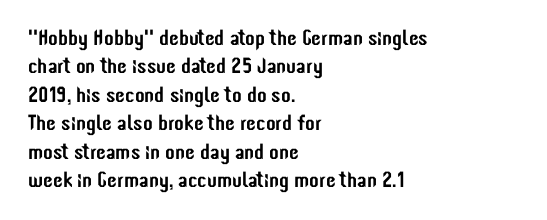
Does extra space separate the letters? No, they use regular spacing. Rows of type keep a routine distance in the vertical direction. Descender tails drop into unmarked territory. No italicization has been applied; the sample stays upright.
